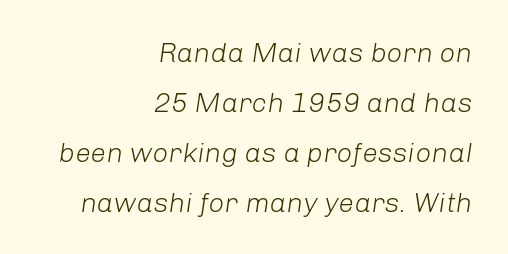
Q: Is the text bold? A: No.
Q: Is the text italic (slanted)? A: Yes, it leans right by about 8 degrees.
Q: Is the text underlined? A: No.
Q: How is the paragraph aligned? A: Right-aligned.
Q: Is the spacing between letters normal or unusually wide? A: Normal.
Q: Width (condensed, normal, or wide)? A: Normal.
Q: Stroke contrast? A: Low.
Q: x-height? A: Medium.
Q: Monospaced? A: No.
